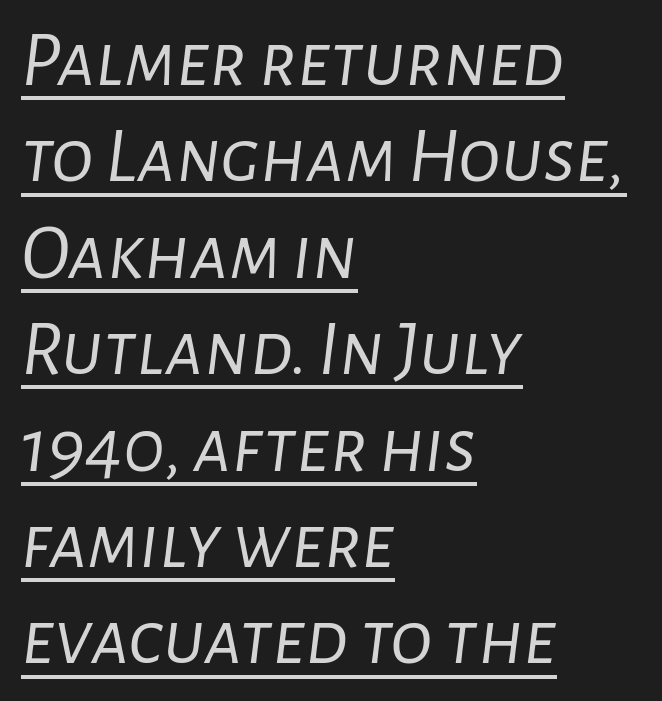
{"italic": "yes", "lean": "right", "slant_degrees": 7, "bold": "no", "weight": "light", "width": "normal", "stroke_contrast": "low", "x_height": "medium", "monospaced": "no", "underline": "yes", "align": "left", "line_spacing_ratio": 1.22, "letter_spacing": "normal", "letter_spacing_em": 0.0, "glyph_px": 79}
